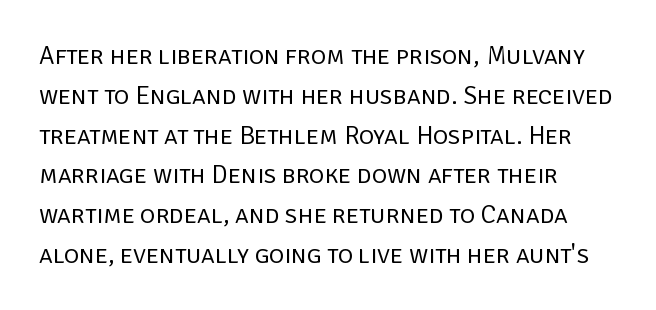
{"italic": "no", "bold": "no", "underline": "no", "align": "left", "line_spacing": "normal", "line_spacing_ratio": 1.53, "letter_spacing": "normal", "letter_spacing_em": 0.0, "glyph_px": 26}
